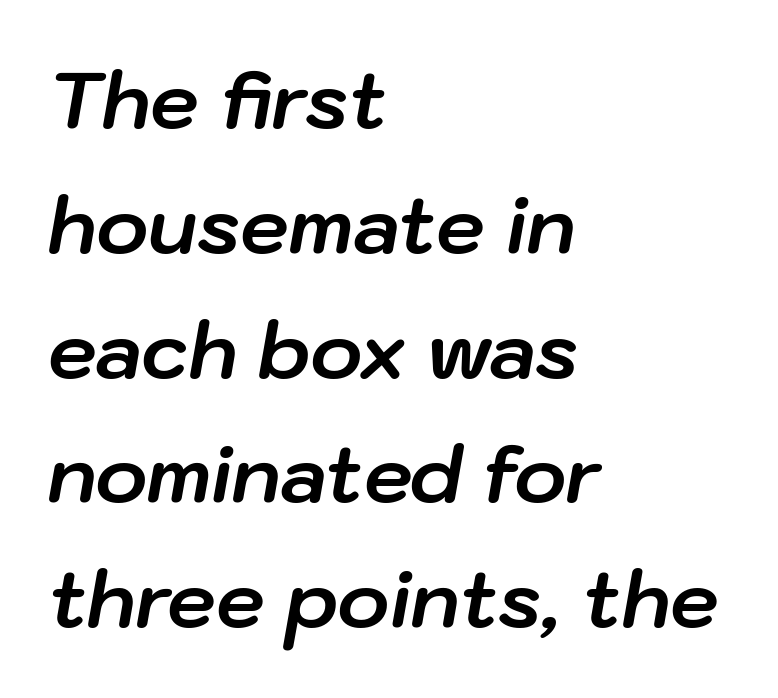
The text block is weighted toward the left margin, trailing off unevenly rightward. Pretty heavy lettering here — definitely bold. Quick note: italic. Words appear dense and cohesive because spacing is normal. Each new line begins a customary step beneath the previous one.
